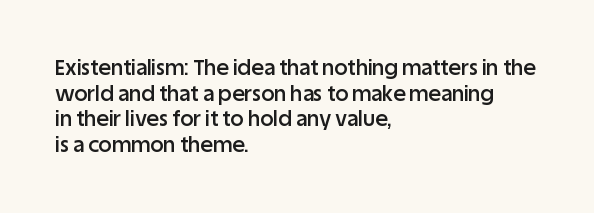
Q: Is the text bold? A: Semi-bold.
Q: Is the text italic (slanted)? A: No, it is upright.
Q: Is the text underlined? A: No.
Q: How is the paragraph aligned? A: Left-aligned.
Q: Is the spacing between letters normal or unusually wide? A: Normal.
